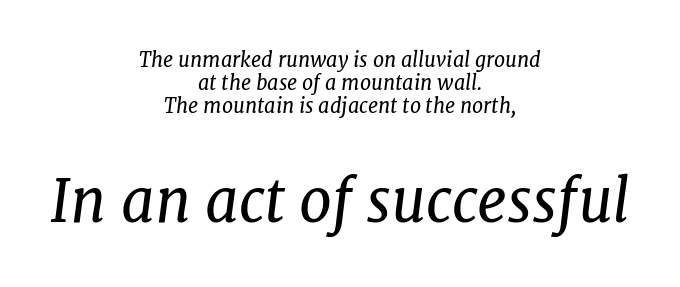
{"serif": "yes", "italic": "yes", "lean": "right", "slant_degrees": 7, "bold": "no", "weight": "regular", "width": "normal", "stroke_contrast": "low", "x_height": "medium", "monospaced": "no", "underline": "no", "align": "center", "line_spacing": "tight", "line_spacing_ratio": 1.15, "letter_spacing": "normal", "letter_spacing_em": 0.0, "larger_block": "second", "size_ratio": 2.95, "glyph_px": 59}
